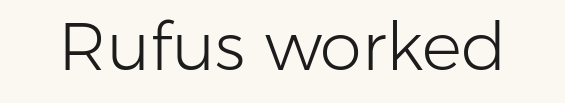
{"serif": "no", "italic": "no", "bold": "no", "weight": "light", "width": "normal", "stroke_contrast": "low", "x_height": "medium", "monospaced": "no", "underline": "no", "letter_spacing": "normal", "letter_spacing_em": 0.0, "glyph_px": 67}
